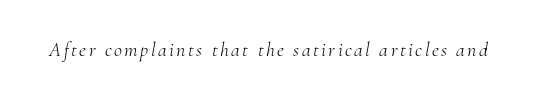
The image shows 20 px text type, italic (leaning right); set not underlined.
